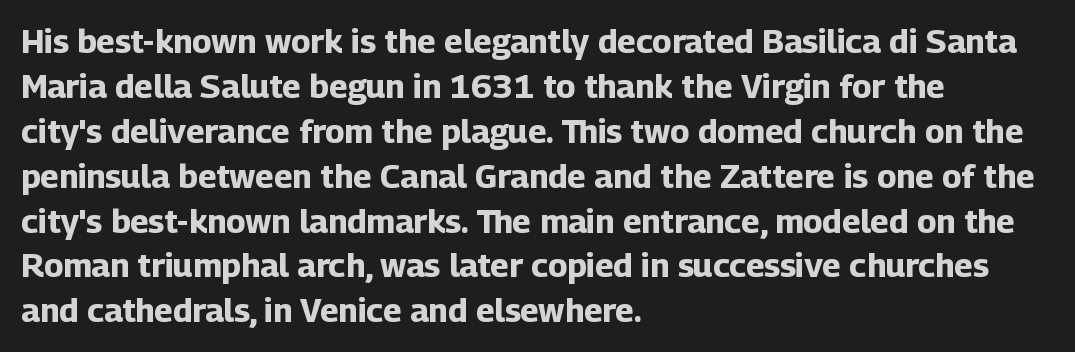
Q: Is the text bold? A: Yes.
Q: Is the text italic (slanted)? A: No, it is upright.
Q: Is the typeface a serif or a sans-serif typeface? A: Sans-serif.
Q: Is the text underlined? A: No.
Q: How is the paragraph aligned? A: Left-aligned.
Q: Is the spacing between letters normal or unusually wide? A: Normal.
Q: Is the spacing between lines tight, normal or loose? A: Normal.
Q: Width (condensed, normal, or wide)? A: Normal.
Q: Stroke contrast? A: Low.
Q: x-height? A: Medium.
Q: Monospaced? A: No.
